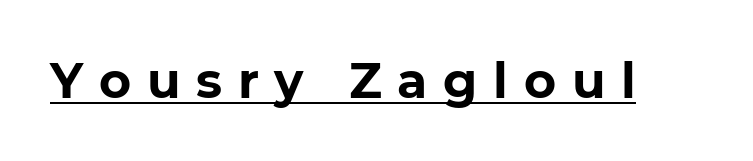
Inter-character spacing is expanded well beyond the font's built-in metrics. Regarding serifs, this sample does without them. Note the varied advance widths — an 'i' is clearly narrower than an 'm'. Compared with undecorated copy, this sample adds a rule below the words. Summary of weight: heavy, a full bold.
